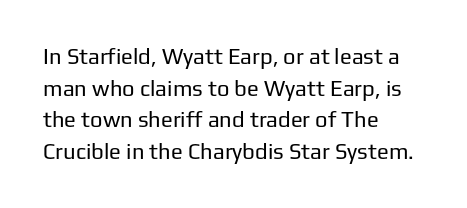
The image shows 22 px text type, upright; set left-aligned, normal line spacing (1.44x), normal letter spacing, not underlined.
